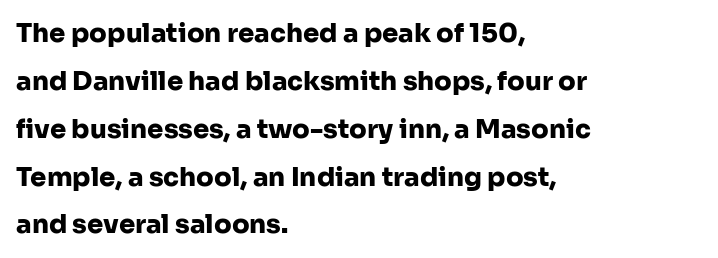
Q: Is the text bold? A: Yes.
Q: Is the text italic (slanted)? A: No, it is upright.
Q: Is the text underlined? A: No.
Q: How is the paragraph aligned? A: Left-aligned.
Q: Is the spacing between letters normal or unusually wide? A: Normal.
